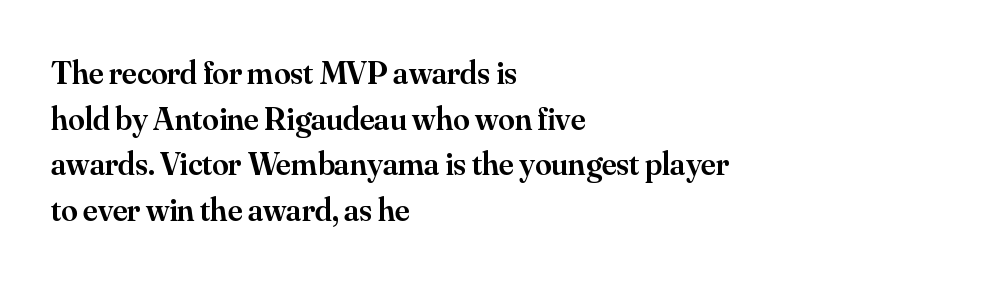
Q: Is the text bold? A: Semi-bold.
Q: Is the text italic (slanted)? A: No, it is upright.
Q: Is the typeface a serif or a sans-serif typeface? A: Serif.
Q: Is the text underlined? A: No.
Q: How is the paragraph aligned? A: Left-aligned.
Q: Is the spacing between letters normal or unusually wide? A: Normal.
Q: Is the spacing between lines tight, normal or loose? A: Normal.
Q: Width (condensed, normal, or wide)? A: Normal.
Q: Stroke contrast? A: Medium.
Q: x-height? A: Small.
Q: Monospaced? A: No.
